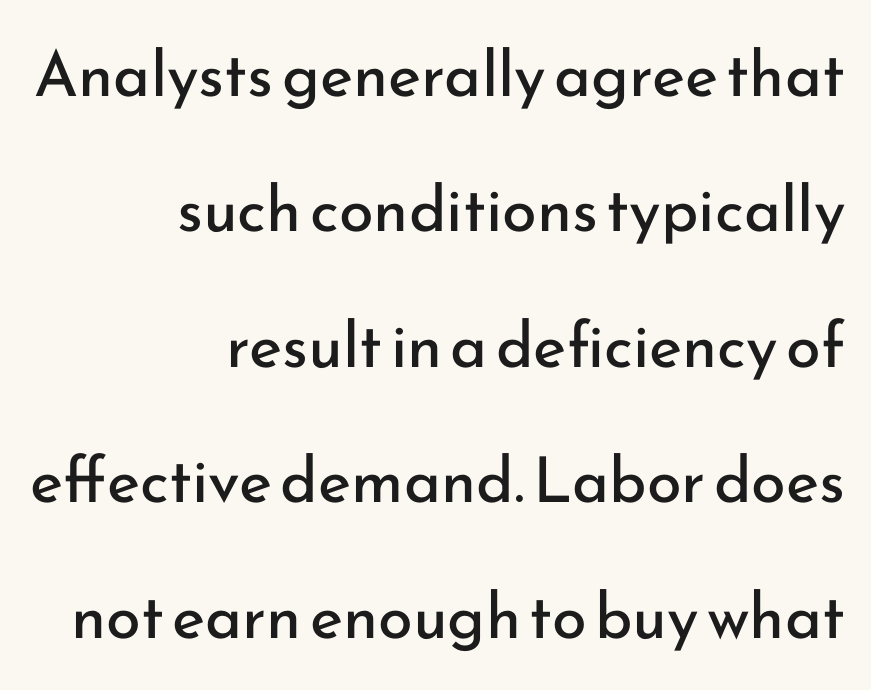
{"serif": "no", "italic": "no", "bold": "no", "weight": "regular", "width": "normal", "stroke_contrast": "low", "x_height": "small", "monospaced": "no", "underline": "no", "align": "right", "line_spacing": "loose", "line_spacing_ratio": 2.15, "letter_spacing": "normal", "letter_spacing_em": 0.0, "glyph_px": 63}
